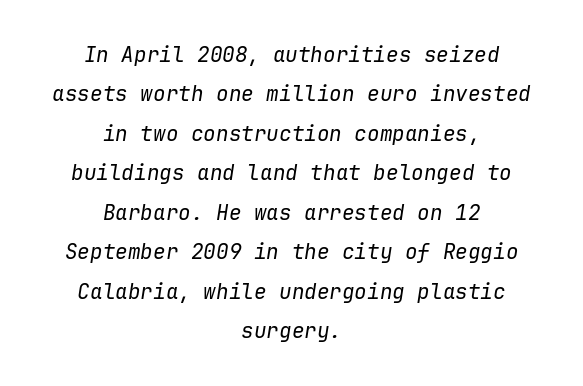
Q: Is the text bold? A: No.
Q: Is the text italic (slanted)? A: Yes, it leans right by about 9 degrees.
Q: Is the text underlined? A: No.
Q: How is the paragraph aligned? A: Centered.
Q: Is the spacing between letters normal or unusually wide? A: Normal.
